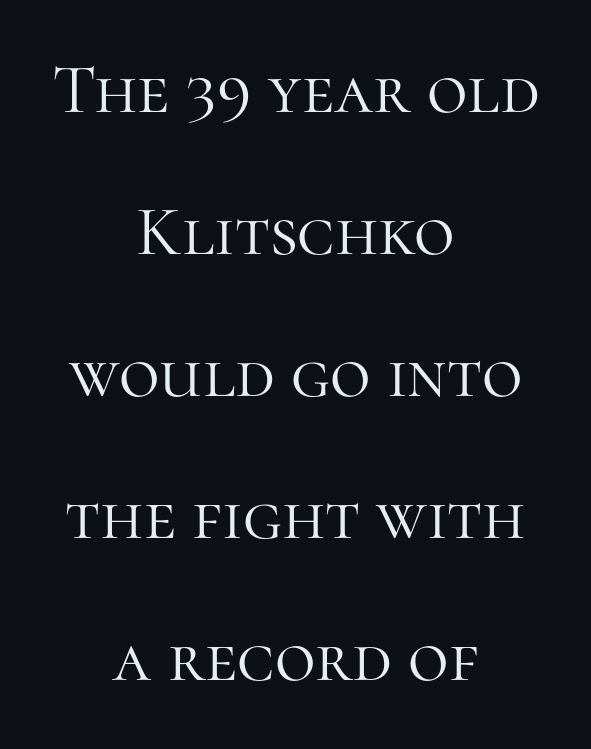
{"serif": "yes", "italic": "no", "bold": "no", "weight": "light", "width": "normal", "stroke_contrast": "high", "x_height": "medium", "monospaced": "no", "underline": "no", "align": "center", "line_spacing": "loose", "line_spacing_ratio": 2.03, "letter_spacing": "normal", "letter_spacing_em": 0.0, "glyph_px": 70}
